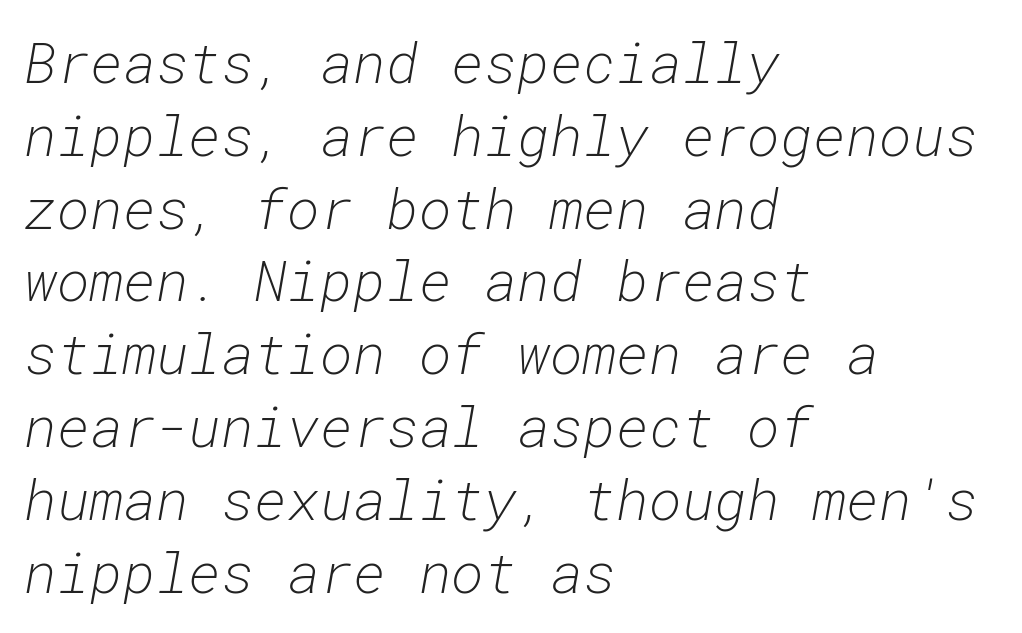
The glyphs are unaccompanied by any horizontal stroke below them. Fixed-width glyphs throughout — classic coding-font behaviour. What's the leading like? Ordinary, nothing unusual. Characters follow at the spacing the type designer built in. On a weight scale, this lands at 450 or below. Italic? Definitely — the glyphs are oblique.
